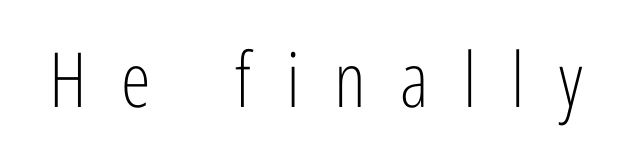
{"serif": "no", "italic": "no", "bold": "no", "weight": "light", "width": "condensed", "stroke_contrast": "low", "x_height": "medium", "monospaced": "no", "underline": "no", "letter_spacing": "wide", "letter_spacing_em": 0.45, "glyph_px": 76}
